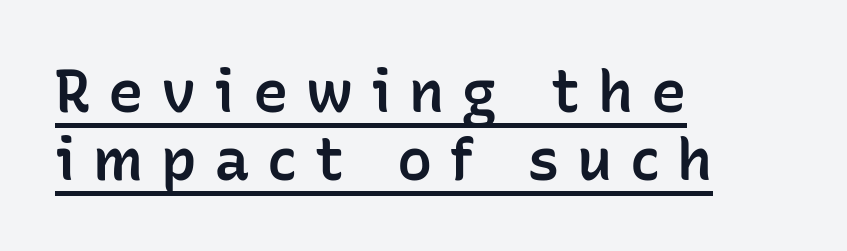
Tracking here is generous; glyphs stand well apart from one another. Note: no serifs on the glyphs. These characters rest on top of a visible drawn line. The typography opts for an upright posture over an oblique one.
